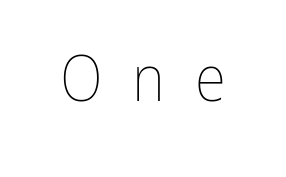
The image shows 64 px thin, condensed type, upright; set unusually wide letter spacing (+0.47 em), not underlined; low stroke contrast and a medium x-height.
